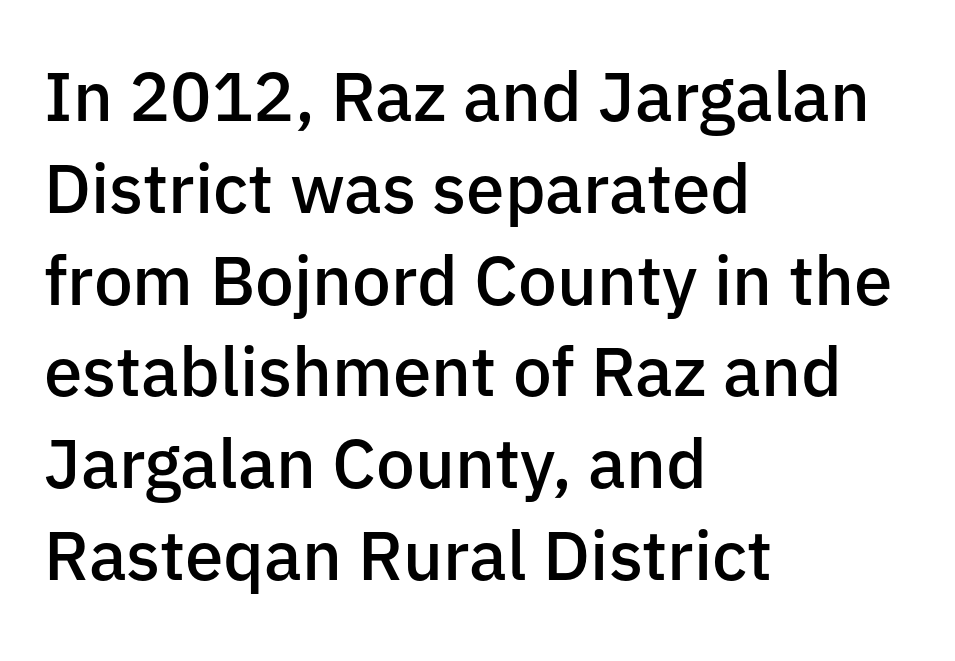
Caption: standard tracking, unaltered. This sample keeps an unexceptional amount of space between lines. Firm but not heavy-handed strokes: this text is semibold. Rule under the text: the space is simply empty.
